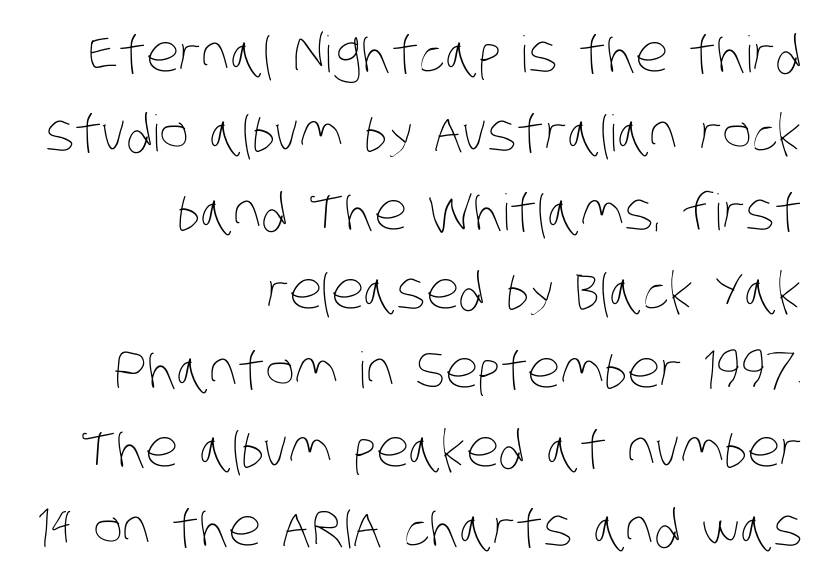
The image shows 50 px thin, condensed type; set right-aligned, normal line spacing (1.58x), normal letter spacing, not underlined; low stroke contrast and a large x-height.
